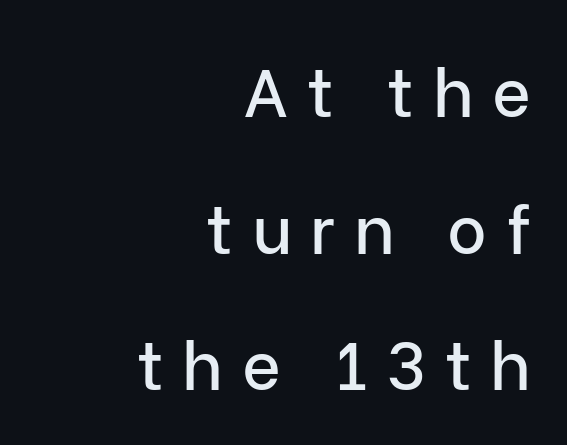
Layout note: lines flush right. The passage shown is typed in a proportional face where columns would drift. You could only call the tracking loose — the letters float apart. The passage shown is typeset with a sans-serif family.
